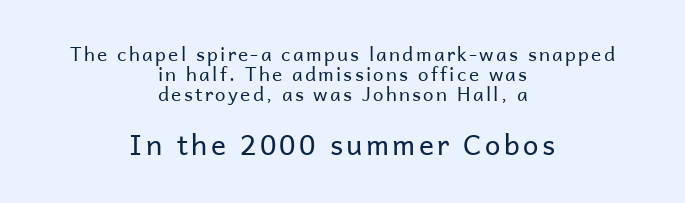
Q: Is the text bold? A: No.
Q: Is the text italic (slanted)? A: No, it is upright.
Q: Is the typeface a serif or a sans-serif typeface? A: Sans-serif.
Q: Is the text underlined? A: No.
Q: How is the paragraph aligned? A: Centered.
Q: Is the spacing between lines tight, normal or loose? A: Tight.
Q: Which block of text is set in a larger size, the first (top) or the second (bottom)? A: The second (bottom) one.
Q: Width (condensed, normal, or wide)? A: Normal.
Q: Stroke contrast? A: Low.
Q: x-height? A: Medium.
Q: Monospaced? A: No.
